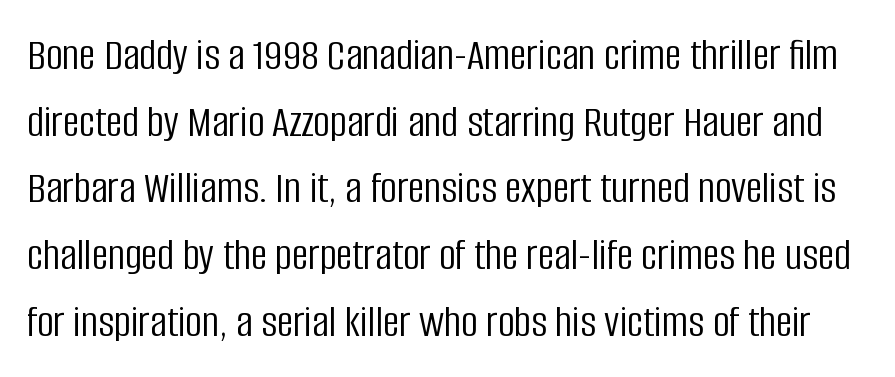
{"serif": "no", "italic": "no", "bold": "no", "weight": "light", "width": "condensed", "stroke_contrast": "low", "x_height": "large", "monospaced": "no", "underline": "no", "line_spacing": "normal", "line_spacing_ratio": 1.45, "letter_spacing": "normal", "letter_spacing_em": 0.0, "glyph_px": 46}
